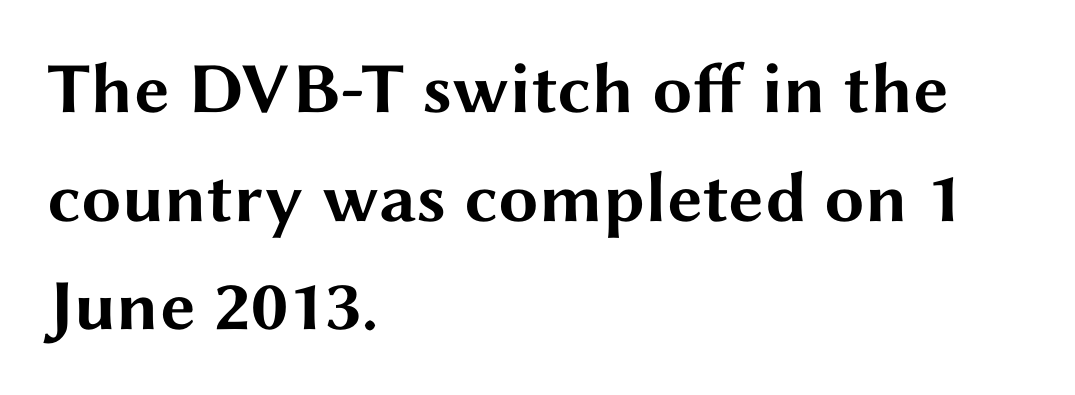
Whoever set this chose a conventional vertical rhythm. Do the characters align in a grid? No, the font is proportional. Classification — sans serif. Where is the straight margin? On the left.
